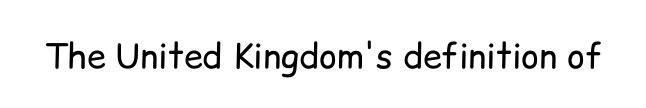
Q: Is the text bold? A: No.
Q: Is the text italic (slanted)? A: No, it is upright.
Q: Is the typeface a serif or a sans-serif typeface? A: Sans-serif.
Q: Is the text underlined? A: No.
Q: Is the spacing between letters normal or unusually wide? A: Normal.
Q: Width (condensed, normal, or wide)? A: Normal.
Q: Stroke contrast? A: Low.
Q: x-height? A: Medium.
Q: Monospaced? A: No.
